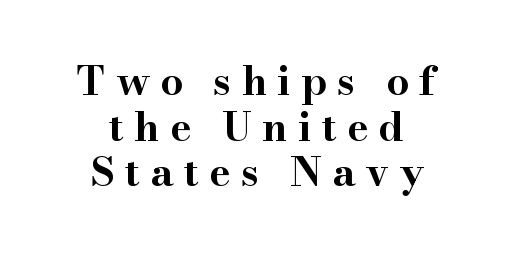
Just letters on the line, the space beneath them empty. Reading down the column, the eye jumps only a short way to each next line. The passage is arranged like a title page — every line centered. The letters advance in unequal steps, a hallmark of proportional type. This is roman type, the default non-slanted kind. The tracking jumps out immediately: characters are airy and widely separated.
